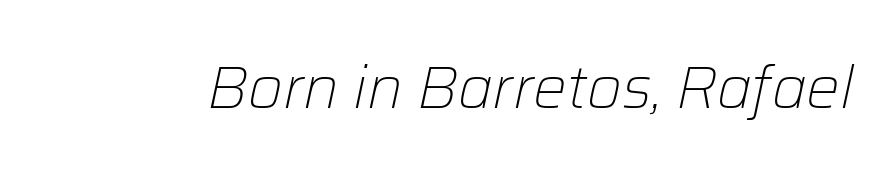
The image shows 60 px light type, italic (leaning right); set normal letter spacing, not underlined; low stroke contrast and a medium x-height.
